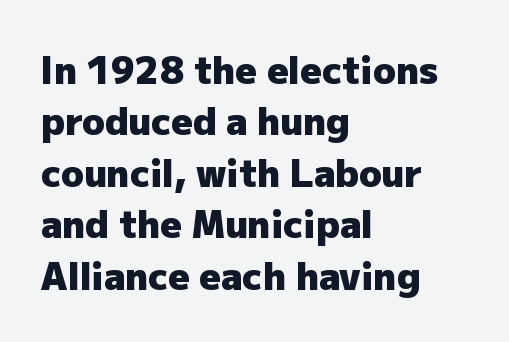
Q: Is the text bold? A: Yes.
Q: Is the text italic (slanted)? A: No, it is upright.
Q: Is the typeface a serif or a sans-serif typeface? A: Sans-serif.
Q: Is the text underlined? A: No.
Q: How is the paragraph aligned? A: Left-aligned.
Q: Is the spacing between letters normal or unusually wide? A: Normal.
Q: Is the spacing between lines tight, normal or loose? A: Normal.
Q: Width (condensed, normal, or wide)? A: Normal.
Q: Stroke contrast? A: Low.
Q: x-height? A: Medium.
Q: Monospaced? A: No.
